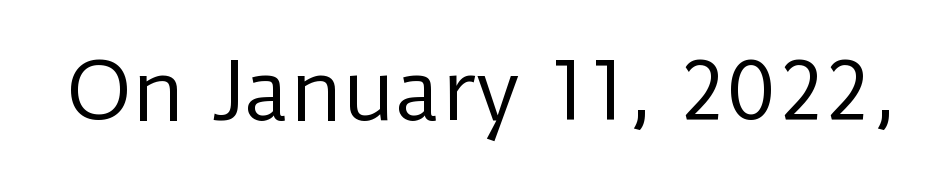
Posture: straight, roman, zero tilt. Ink coverage per letter is moderate at most. Here the designer chose a conventional face with non-uniform glyph widths. This is sans-serif lettering, the kind often seen on screens and signage. What stands out about the letter spacing? Nothing — it is the standard amount.
